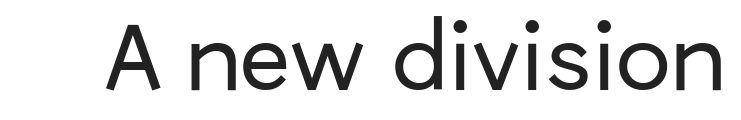
This is sans-serif lettering, the kind often seen on screens and signage. Nobody touched the tracking dial on this one. Clear beneath every line of the passage. Quick note: not italic, upright. This sample has the flowing, uneven cadence of proportional lettering.
